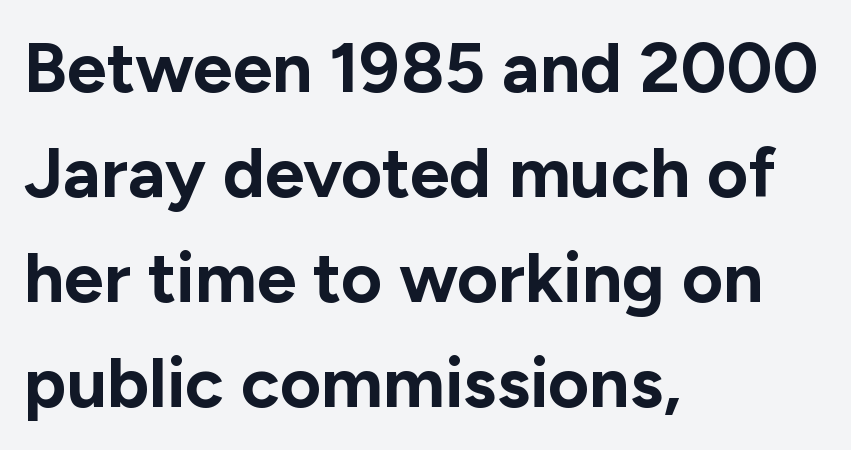
Visually the block forms a straight wall on the left and a jagged coastline on the right. Bare-footed words on every line. Characters follow at the spacing the type designer built in. Note: no serifs on the glyphs. You'd pick this weight for a headline — it's a proper bold.
